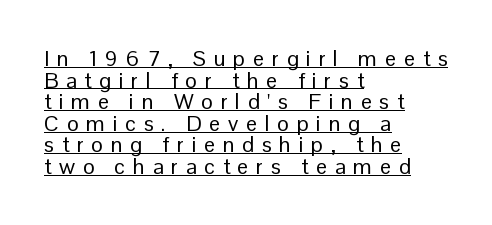
Q: Is the text bold? A: No.
Q: Is the text italic (slanted)? A: No, it is upright.
Q: Is the text underlined? A: Yes.
Q: How is the paragraph aligned? A: Left-aligned.
Q: Is the spacing between letters normal or unusually wide? A: Unusually wide.
Q: Is the spacing between lines tight, normal or loose? A: Tight.
